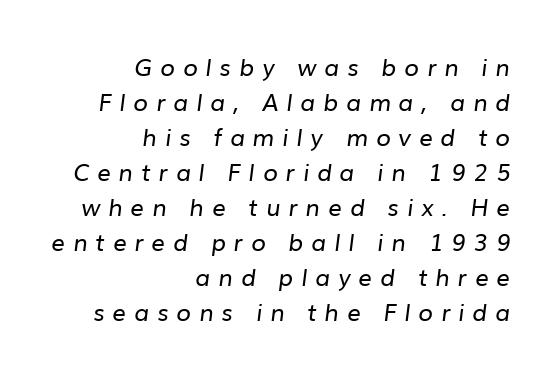
Q: Is the text bold? A: No.
Q: Is the text underlined? A: No.
Q: How is the paragraph aligned? A: Right-aligned.
Q: Is the spacing between letters normal or unusually wide? A: Unusually wide.
Q: Is the spacing between lines tight, normal or loose? A: Normal.
